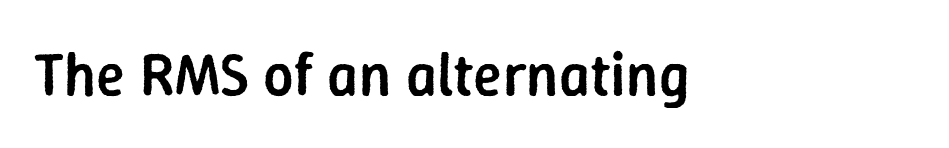
The image shows 60 px semibold sans-serif type, upright; set left-aligned, normal letter spacing, not underlined; low stroke contrast and a medium x-height.
